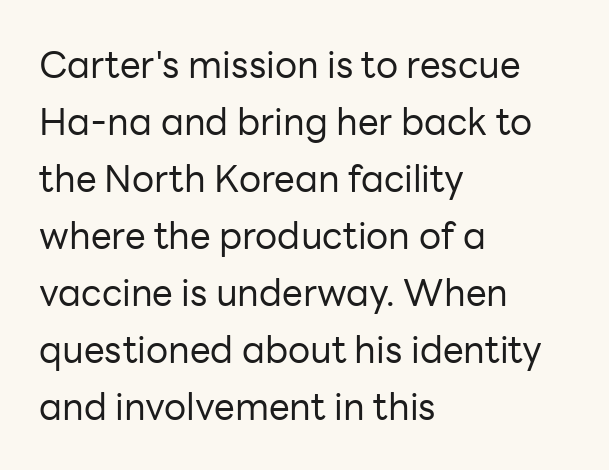
Q: Is the text bold? A: No.
Q: Is the text italic (slanted)? A: No, it is upright.
Q: Is the typeface a serif or a sans-serif typeface? A: Sans-serif.
Q: Is the text underlined? A: No.
Q: How is the paragraph aligned? A: Left-aligned.
Q: Is the spacing between letters normal or unusually wide? A: Normal.
Q: Is the spacing between lines tight, normal or loose? A: Normal.
Q: Width (condensed, normal, or wide)? A: Normal.
Q: Stroke contrast? A: Low.
Q: x-height? A: Medium.
Q: Monospaced? A: No.
